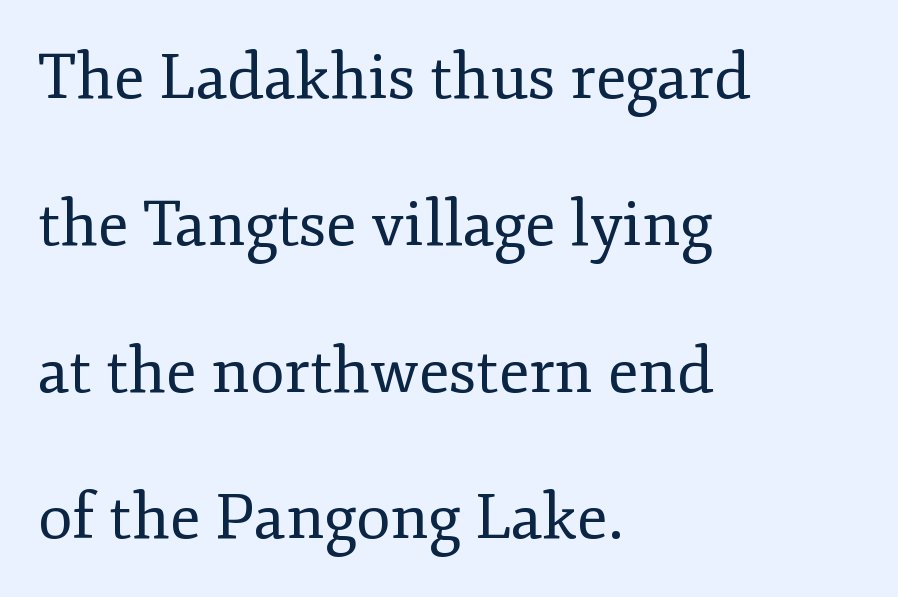
{"serif": "yes", "italic": "no", "bold": "no", "weight": "regular", "width": "normal", "stroke_contrast": "low", "x_height": "small", "monospaced": "no", "underline": "no", "align": "left", "line_spacing": "loose", "line_spacing_ratio": 2.33, "letter_spacing": "normal", "letter_spacing_em": 0.0, "glyph_px": 63}
